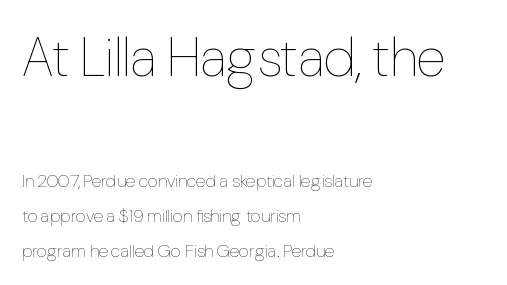
Q: Is the text bold? A: No.
Q: Is the text italic (slanted)? A: No, it is upright.
Q: Is the text underlined? A: No.
Q: How is the paragraph aligned? A: Left-aligned.
Q: Is the spacing between letters normal or unusually wide? A: Normal.
Q: Is the spacing between lines tight, normal or loose? A: Loose.
Q: Which block of text is set in a larger size, the first (top) or the second (bottom)? A: The first (top) one.
Q: Width (condensed, normal, or wide)? A: Condensed.
Q: Stroke contrast? A: Low.
Q: x-height? A: Medium.
Q: Monospaced? A: No.
